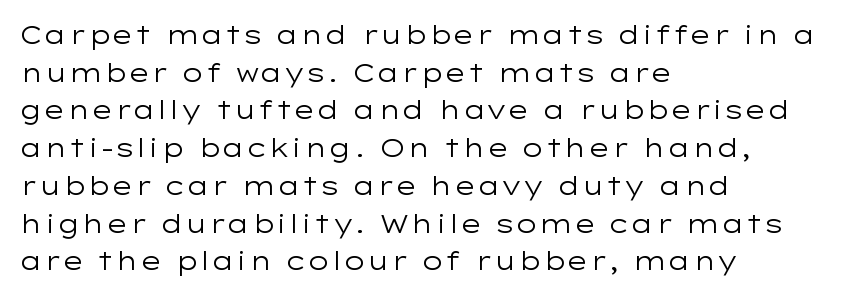
Q: Is the text bold? A: No.
Q: Is the text italic (slanted)? A: No, it is upright.
Q: Is the text underlined? A: No.
Q: How is the paragraph aligned? A: Left-aligned.
Q: Is the spacing between letters normal or unusually wide? A: Normal.
Q: Is the spacing between lines tight, normal or loose? A: Normal.
